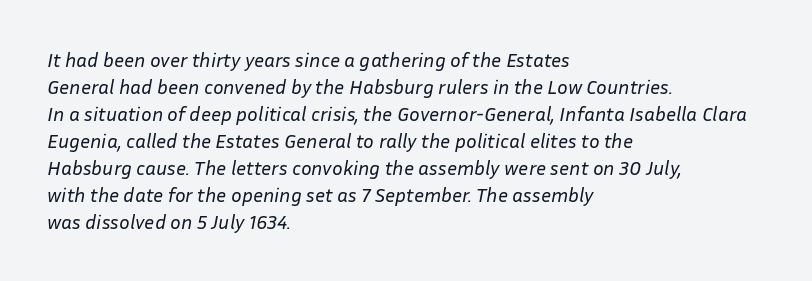
Q: Is the text bold? A: No.
Q: Is the text italic (slanted)? A: Yes, it leans right by about 10 degrees.
Q: Is the text underlined? A: No.
Q: How is the paragraph aligned? A: Left-aligned.
Q: Is the spacing between letters normal or unusually wide? A: Normal.
Q: Is the spacing between lines tight, normal or loose? A: Normal.
